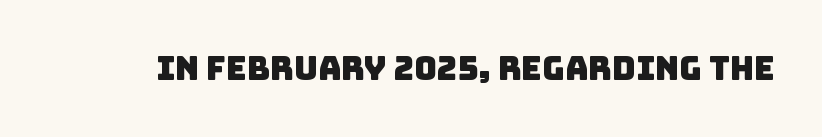
In terms of letterspacing, this is plain default setting. The passage shown is typed in a proportional face where columns would drift. The characters display no serif detailing; their extremities are plain. Underline: absent.
